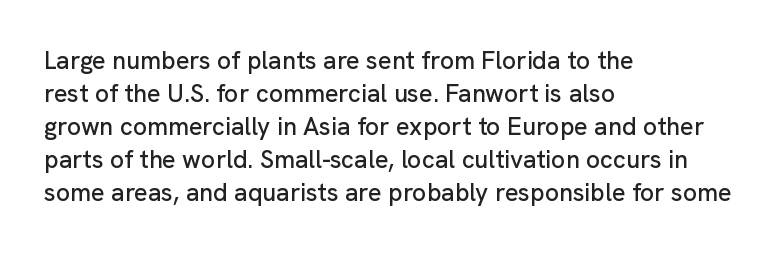
The image shows 25 px text type, upright; set left-aligned, normal line spacing (1.32x), normal letter spacing, not underlined.
